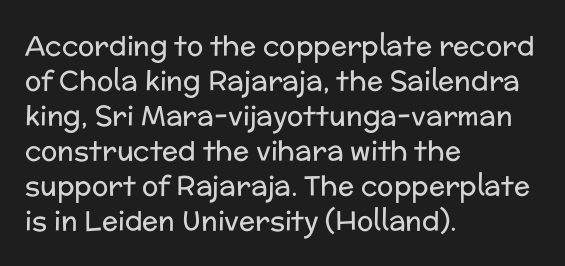
Q: Is the text bold? A: No.
Q: Is the text italic (slanted)? A: No, it is upright.
Q: Is the text underlined? A: No.
Q: How is the paragraph aligned? A: Left-aligned.
Q: Is the spacing between letters normal or unusually wide? A: Normal.
Q: Is the spacing between lines tight, normal or loose? A: Normal.
